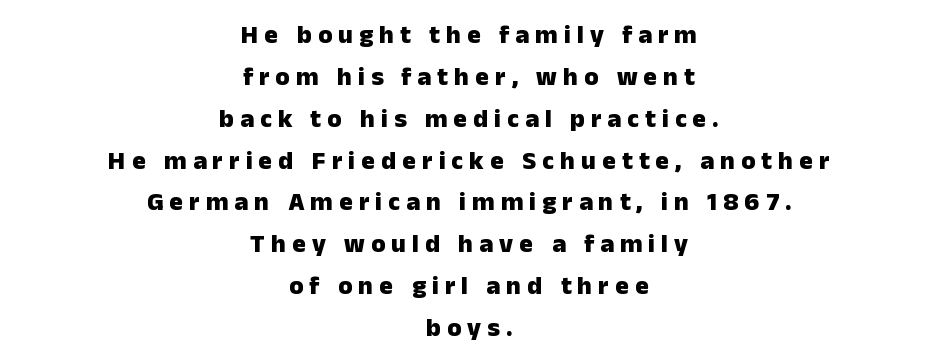
Ascenders rise straight up at ninety degrees. You could only call the tracking loose — the letters float apart. Any mark beneath the type? The region is blank. The line-height multiplier appears to be the usual default.
